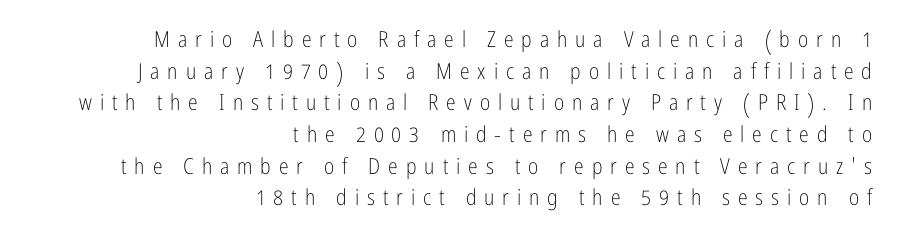
The image shows 22 px text type, upright; set right-aligned, normal line spacing (1.44x), unusually wide letter spacing (+0.36 em), not underlined.
